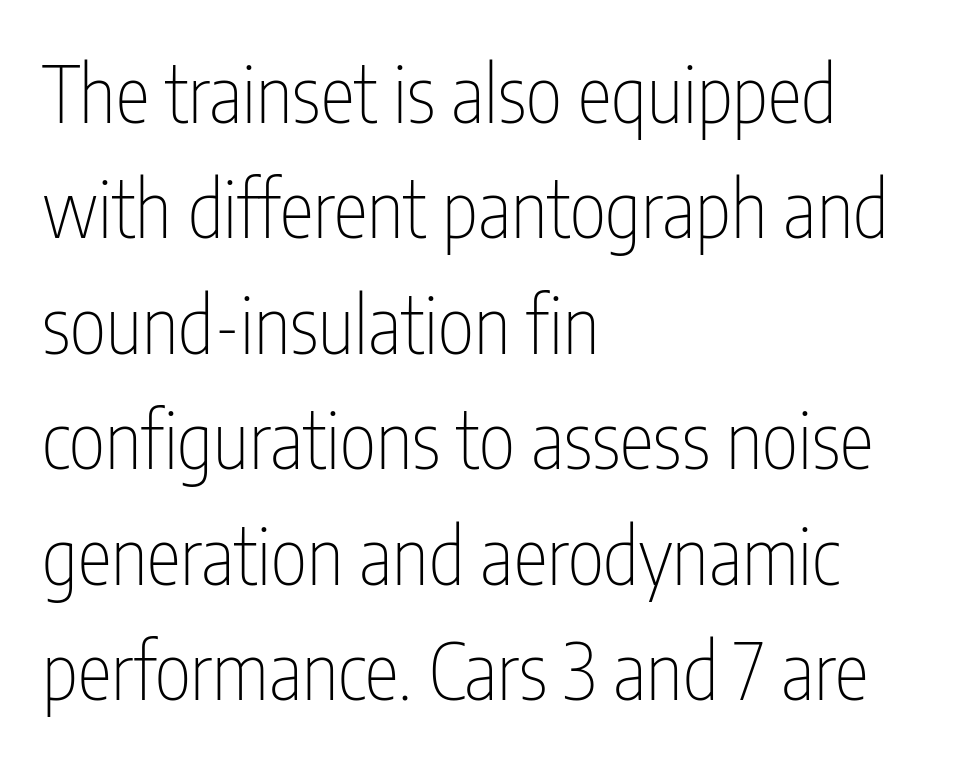
Left-aligned paragraph, ragged on the right. Upright lettering throughout. Observe the absence of serifs on each vertical stroke in this sample. Glance below the letters and you will spot only blank space.
